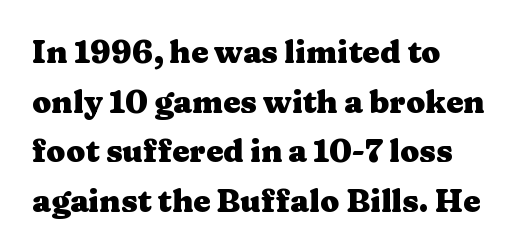
What's the leading like? Ordinary, nothing unusual. The letters carry serifs — small finishing strokes at the ends of their stems. Lines of text with bare space underneath. Tracking here is standard; glyphs follow each other at the usual distance. In terms of weight, the rendering is a true, heavy bold. The ragged edge is on the right, which tells us the setting is flush left.
